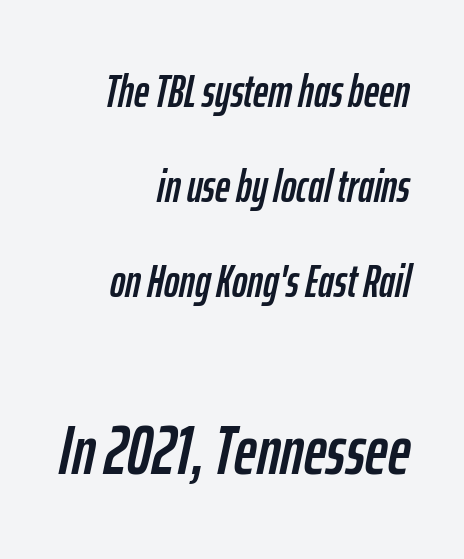
{"italic": "yes", "lean": "right", "slant_degrees": 12, "width": "condensed", "stroke_contrast": "low", "x_height": "medium", "monospaced": "no", "underline": "no", "align": "right", "line_spacing": "loose", "line_spacing_ratio": 2.07, "letter_spacing": "normal", "letter_spacing_em": 0.0, "larger_block": "second", "size_ratio": 1.5, "glyph_px": 69}
